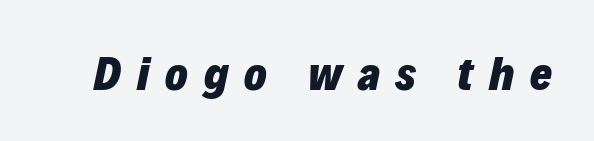
Q: Is the text bold? A: Yes.
Q: Is the text italic (slanted)? A: Yes, it leans right by about 12 degrees.
Q: Is the text underlined? A: No.
Q: Is the spacing between letters normal or unusually wide? A: Unusually wide.
Q: Width (condensed, normal, or wide)? A: Normal.
Q: Stroke contrast? A: Low.
Q: x-height? A: Medium.
Q: Monospaced? A: No.
